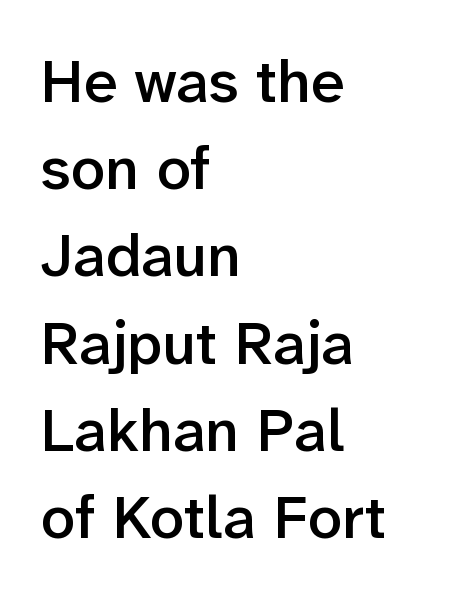
Q: Is the text bold? A: Semi-bold.
Q: Is the text italic (slanted)? A: No, it is upright.
Q: Is the typeface a serif or a sans-serif typeface? A: Sans-serif.
Q: Is the text underlined? A: No.
Q: How is the paragraph aligned? A: Left-aligned.
Q: Is the spacing between letters normal or unusually wide? A: Normal.
Q: Is the spacing between lines tight, normal or loose? A: Normal.
Q: Width (condensed, normal, or wide)? A: Normal.
Q: Stroke contrast? A: Low.
Q: x-height? A: Medium.
Q: Monospaced? A: No.
